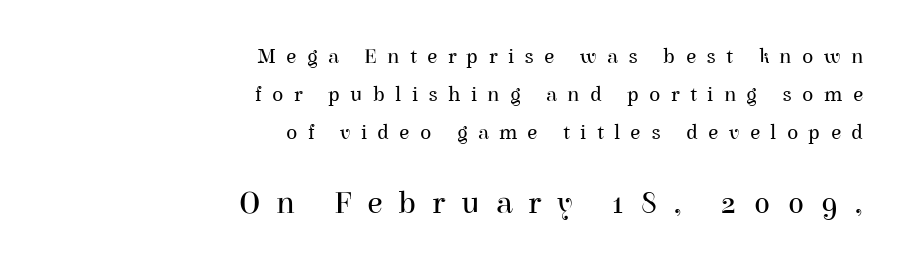
Q: Is the text bold? A: No.
Q: Is the text italic (slanted)? A: No, it is upright.
Q: Is the typeface a serif or a sans-serif typeface? A: Serif.
Q: Is the text underlined? A: No.
Q: How is the paragraph aligned? A: Right-aligned.
Q: Is the spacing between letters normal or unusually wide? A: Unusually wide.
Q: Which block of text is set in a larger size, the first (top) or the second (bottom)? A: The second (bottom) one.
Q: Width (condensed, normal, or wide)? A: Normal.
Q: Stroke contrast? A: High.
Q: x-height? A: Medium.
Q: Monospaced? A: No.
